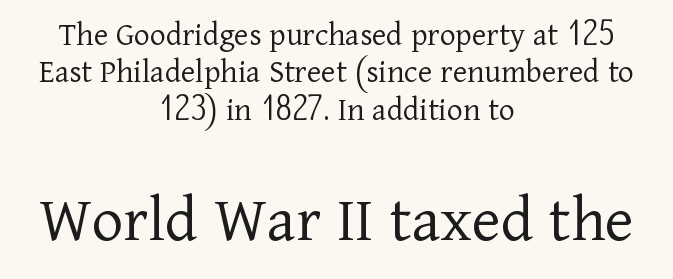
The image shows 68 px light serif type, upright; set centered, tight line spacing (1.1x), normal letter spacing, not underlined; the second (bottom) block is 2.0x larger; low stroke contrast and a medium x-height.
